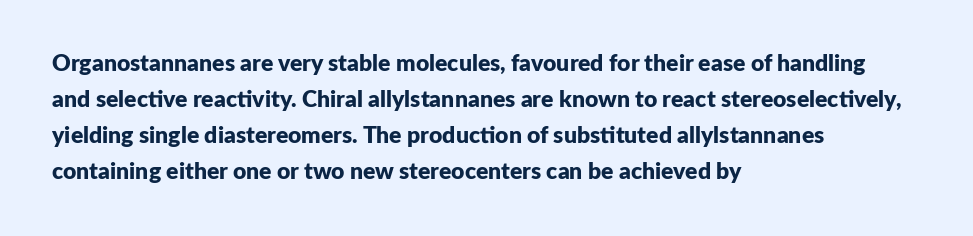
The image shows 23 px bold type, upright; set left-aligned, normal line spacing (1.56x), normal letter spacing, not underlined.
